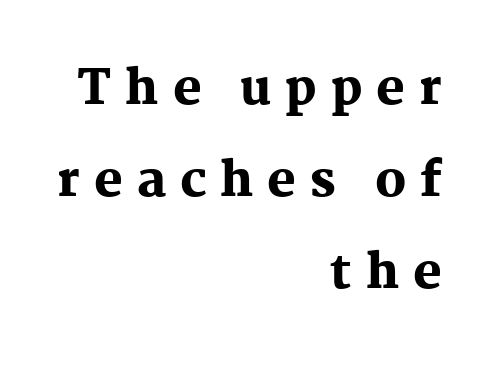
The image shows 48 px heavy serif type, upright; set right-aligned, loose line spacing (1.92x), unusually wide letter spacing (+0.29 em), not underlined; medium stroke contrast and a medium x-height.
